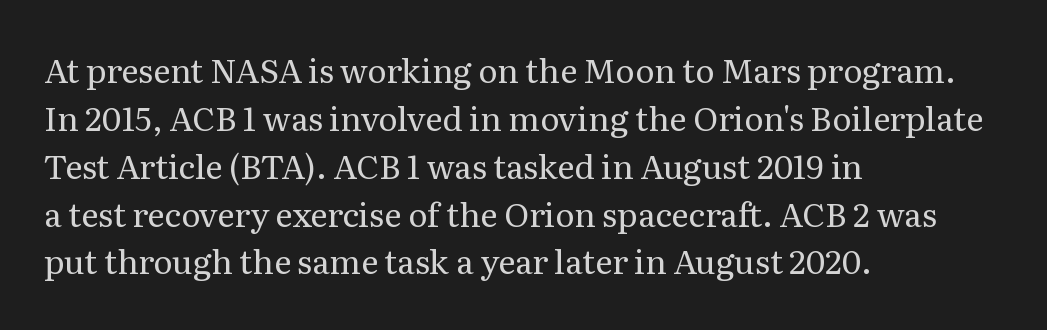
The image shows 33 px regular-weight serif type, upright; set left-aligned, normal line spacing (1.45x), normal letter spacing, not underlined; medium stroke contrast and a medium x-height.
